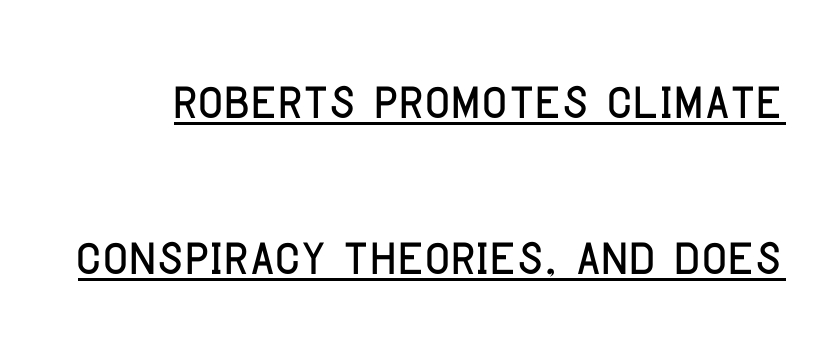
The typeface chosen for these lines omits serifs. How would I describe the line gaps? Wide and relaxed. This sample uses an upright cut, with every glyph sitting square on the baseline. The lettering is marked with a stroke running underneath it.
